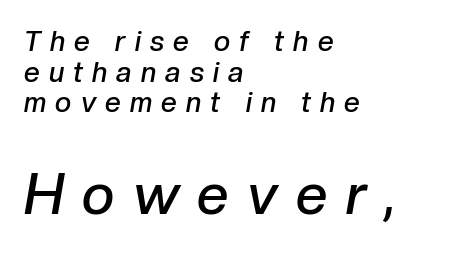
The typesetting leans somewhat heavy: a semibold. Regarding leading, the lines here are crowded together. The space beneath each line is pristine and unruled. These two chunks differ in scale, with the bottom chunk taking the larger measure. The rendering applies a slant to the glyphs.
